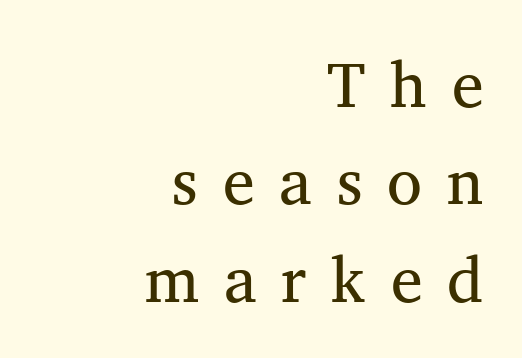
The image shows 64 px regular-weight serif type, upright; set right-aligned, normal line spacing (1.52x), unusually wide letter spacing (+0.39 em), not underlined; medium stroke contrast and a medium x-height.
